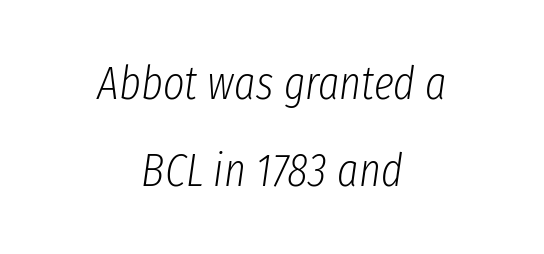
Q: Is the text bold? A: No.
Q: Is the text italic (slanted)? A: Yes, it leans right by about 8 degrees.
Q: Is the text underlined? A: No.
Q: How is the paragraph aligned? A: Centered.
Q: Is the spacing between letters normal or unusually wide? A: Normal.
Q: Width (condensed, normal, or wide)? A: Condensed.
Q: Stroke contrast? A: Low.
Q: x-height? A: Medium.
Q: Monospaced? A: No.
